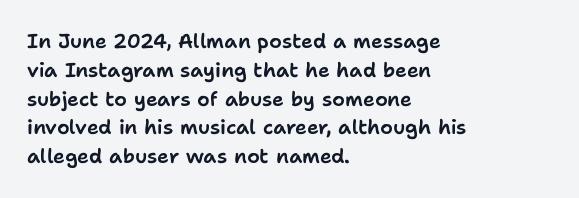
The image shows 20 px text type, upright; set left-aligned, normal line spacing (1.44x), normal letter spacing, not underlined.
